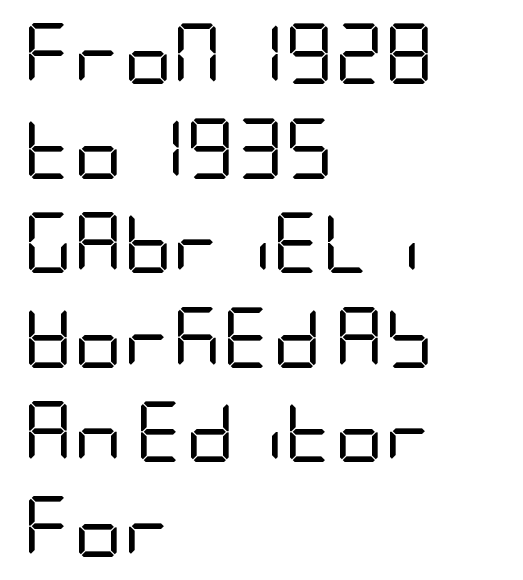
The image shows 61 px regular-weight, condensed sans-serif type, upright; set left-aligned, normal line spacing (1.55x), normal letter spacing, not underlined; low stroke contrast and a large x-height.
